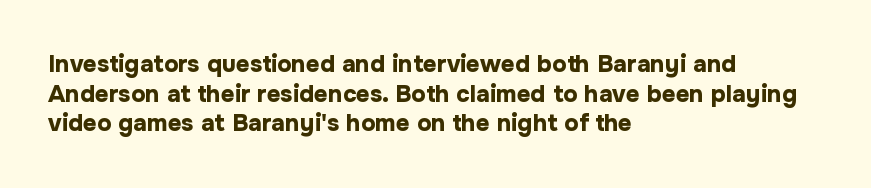
Nobody drew a line under any word here. The lettering stays uniformly vertical, giving the passage a roman look. Each word holds together tightly as a unit, with standard inter-letter gaps. A student would call this left alignment; a typographer would say flush left, rag right. Typographic density is high because the face is bold.
